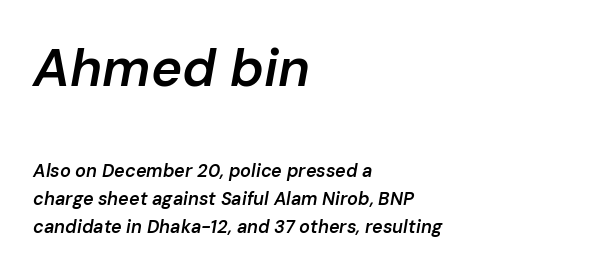
{"italic": "yes", "lean": "right", "slant_degrees": 10, "bold": "semi", "weight": "semibold", "width": "normal", "stroke_contrast": "low", "x_height": "medium", "monospaced": "no", "underline": "no", "align": "left", "line_spacing": "normal", "line_spacing_ratio": 1.57, "letter_spacing": "normal", "letter_spacing_em": 0.0, "larger_block": "first", "size_ratio": 2.94, "glyph_px": 53}
